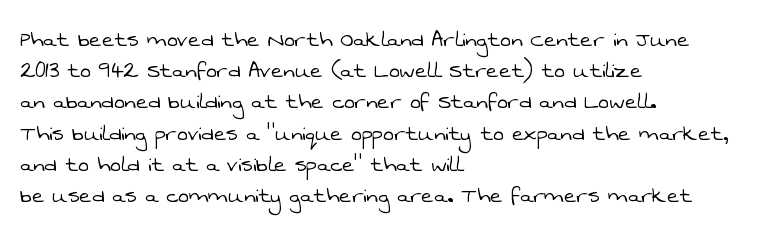
{"bold": "no", "underline": "no", "align": "left", "line_spacing_ratio": 1.2, "letter_spacing": "normal", "letter_spacing_em": 0.0, "glyph_px": 26}
